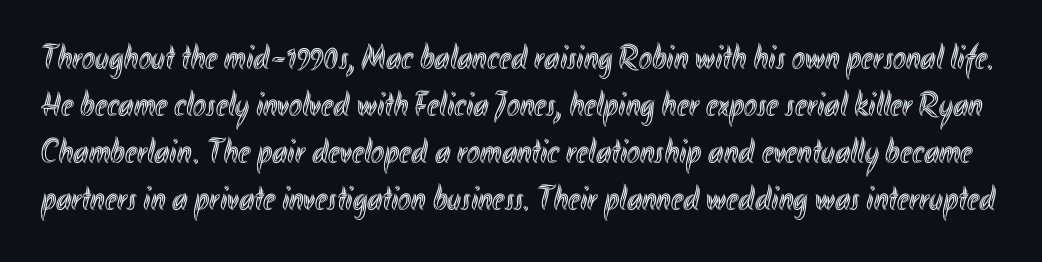
{"width": "condensed", "x_height": "small", "monospaced": "no", "underline": "no", "line_spacing": "normal", "line_spacing_ratio": 1.34, "letter_spacing": "normal", "letter_spacing_em": 0.0, "glyph_px": 35}
